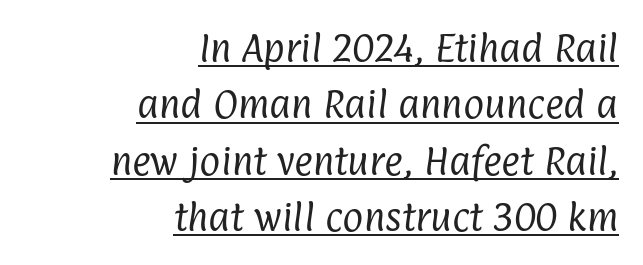
Q: Is the text bold? A: No.
Q: Is the typeface a serif or a sans-serif typeface? A: Sans-serif.
Q: Is the text underlined? A: Yes.
Q: How is the paragraph aligned? A: Right-aligned.
Q: Is the spacing between letters normal or unusually wide? A: Normal.
Q: Width (condensed, normal, or wide)? A: Condensed.
Q: Stroke contrast? A: Low.
Q: x-height? A: Medium.
Q: Monospaced? A: No.
